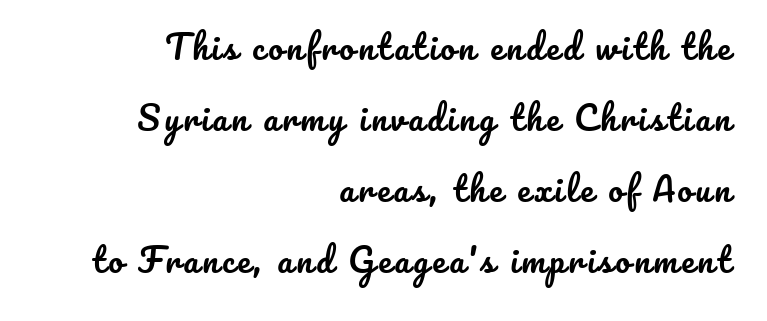
{"width": "normal", "stroke_contrast": "low", "x_height": "small", "monospaced": "no", "underline": "no", "align": "right", "line_spacing": "loose", "line_spacing_ratio": 2.15, "glyph_px": 33}
